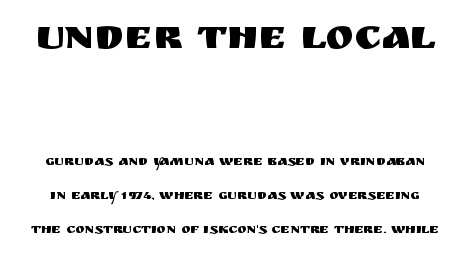
Q: Is the text italic (slanted)? A: No, it is upright.
Q: Is the typeface a serif or a sans-serif typeface? A: Sans-serif.
Q: Is the text underlined? A: No.
Q: Is the spacing between letters normal or unusually wide? A: Normal.
Q: Is the spacing between lines tight, normal or loose? A: Loose.
Q: Which block of text is set in a larger size, the first (top) or the second (bottom)? A: The first (top) one.
Q: Width (condensed, normal, or wide)? A: Normal.
Q: Stroke contrast? A: Medium.
Q: x-height? A: Large.
Q: Monospaced? A: No.
